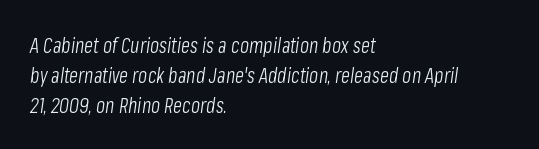
The image shows 21 px text type, italic (leaning right); set left-aligned, normal line spacing (1.42x), normal letter spacing, not underlined.
